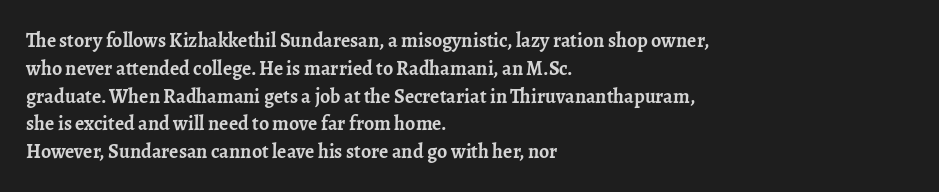
{"italic": "no", "bold": "yes", "underline": "no", "align": "left", "line_spacing": "normal", "line_spacing_ratio": 1.39, "letter_spacing": "normal", "letter_spacing_em": 0.0, "glyph_px": 20}
